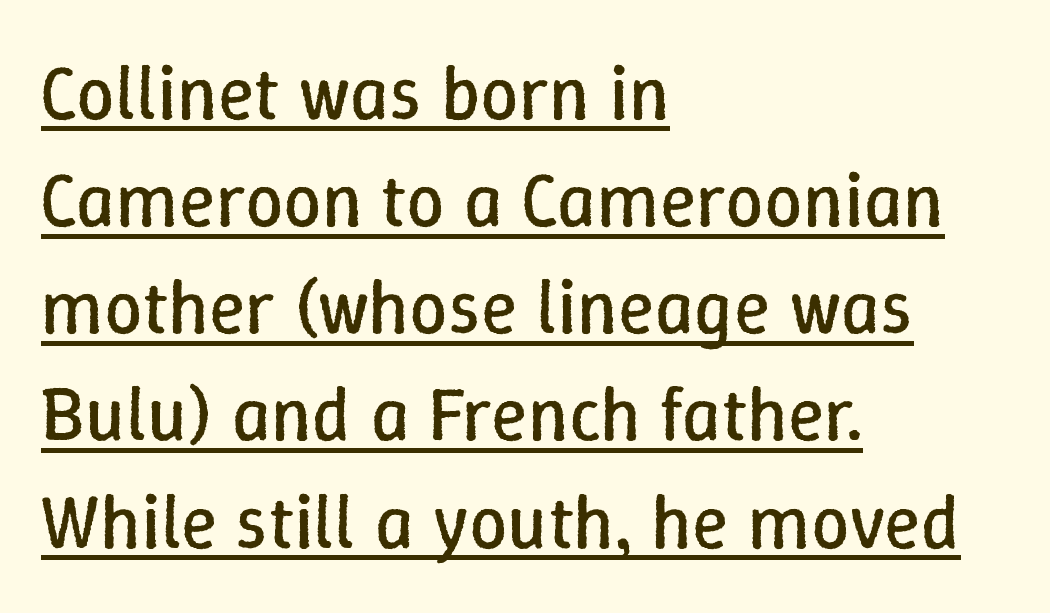
{"italic": "no", "bold": "no", "weight": "regular", "width": "normal", "stroke_contrast": "low", "x_height": "medium", "monospaced": "no", "underline": "yes", "align": "left", "line_spacing": "normal", "line_spacing_ratio": 1.41, "letter_spacing": "normal", "letter_spacing_em": 0.0, "glyph_px": 76}
